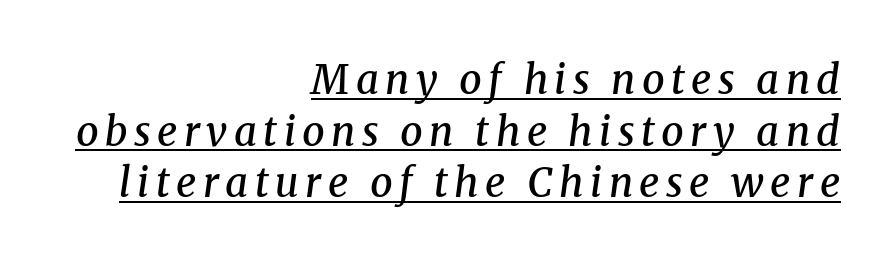
{"serif": "yes", "italic": "yes", "lean": "right", "slant_degrees": 8, "bold": "semi", "weight": "semibold", "width": "normal", "stroke_contrast": "medium", "x_height": "medium", "monospaced": "no", "underline": "yes", "align": "right", "line_spacing": "normal", "line_spacing_ratio": 1.29, "glyph_px": 40}
